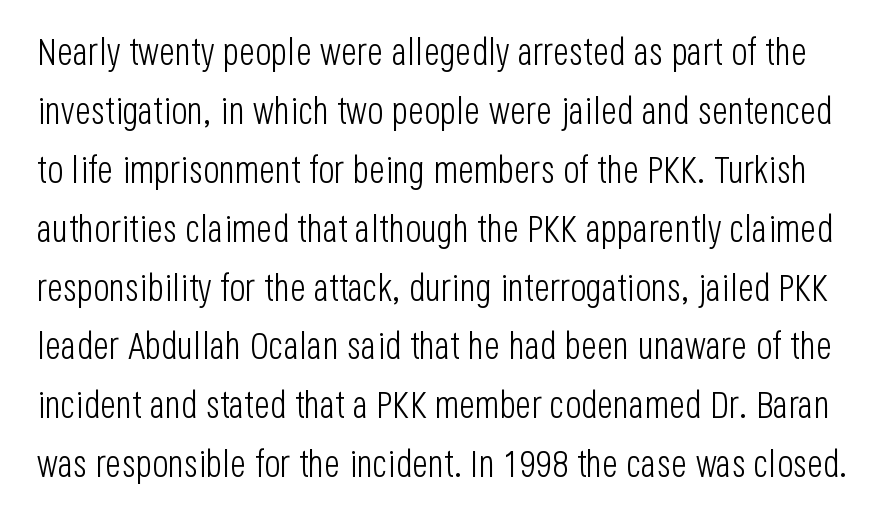
{"serif": "no", "italic": "no", "bold": "no", "weight": "light", "width": "condensed", "stroke_contrast": "low", "x_height": "large", "monospaced": "no", "underline": "no", "line_spacing": "normal", "line_spacing_ratio": 1.55, "letter_spacing": "normal", "letter_spacing_em": 0.0, "glyph_px": 38}
